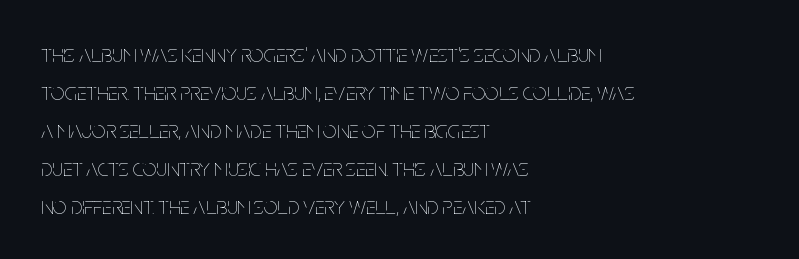
Caption: standard tracking, unaltered. How would I describe the line gaps? Plain and ordinary. Notice how the stems are strictly vertical — no italics here. The typeface has the unassuming heft of standard copy or less. The lines are quadded left.
